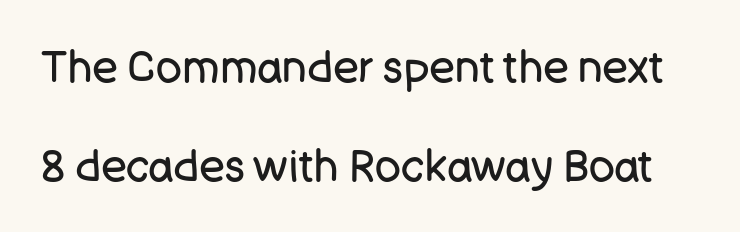
Q: Is the text bold? A: No.
Q: Is the text italic (slanted)? A: No, it is upright.
Q: Is the typeface a serif or a sans-serif typeface? A: Sans-serif.
Q: Is the text underlined? A: No.
Q: Is the spacing between letters normal or unusually wide? A: Normal.
Q: Is the spacing between lines tight, normal or loose? A: Loose.
Q: Width (condensed, normal, or wide)? A: Normal.
Q: Stroke contrast? A: Low.
Q: x-height? A: Large.
Q: Monospaced? A: No.
